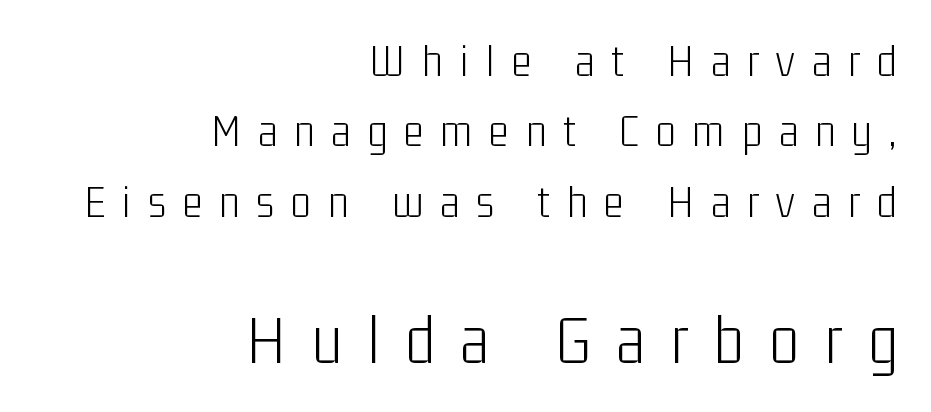
Q: Is the text bold? A: No.
Q: Is the text italic (slanted)? A: No, it is upright.
Q: Is the typeface a serif or a sans-serif typeface? A: Sans-serif.
Q: Is the text underlined? A: No.
Q: How is the paragraph aligned? A: Right-aligned.
Q: Is the spacing between letters normal or unusually wide? A: Unusually wide.
Q: Is the spacing between lines tight, normal or loose? A: Normal.
Q: Which block of text is set in a larger size, the first (top) or the second (bottom)? A: The second (bottom) one.
Q: Width (condensed, normal, or wide)? A: Condensed.
Q: Stroke contrast? A: Low.
Q: x-height? A: Medium.
Q: Monospaced? A: No.
